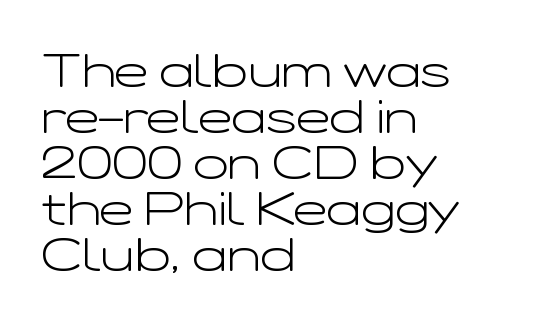
The image shows 46 px light, wide sans-serif type, upright; set left-aligned, tight line spacing (1.0x), normal letter spacing, not underlined; low stroke contrast and a medium x-height.
